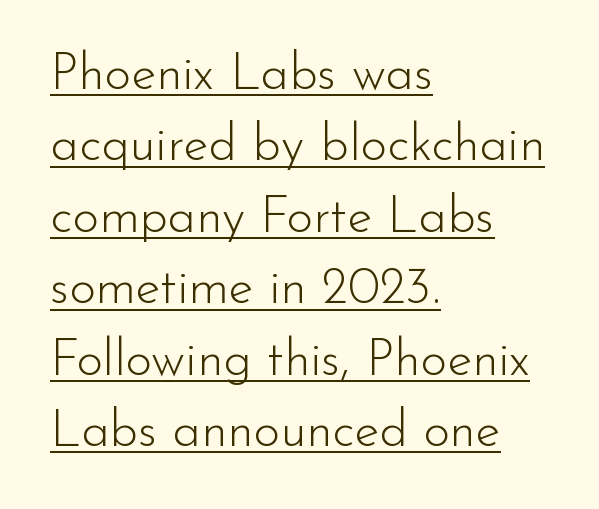
{"serif": "no", "italic": "no", "bold": "no", "weight": "light", "width": "normal", "stroke_contrast": "low", "x_height": "small", "monospaced": "no", "underline": "yes", "align": "left", "line_spacing": "normal", "line_spacing_ratio": 1.4, "letter_spacing": "normal", "letter_spacing_em": 0.0, "glyph_px": 51}
